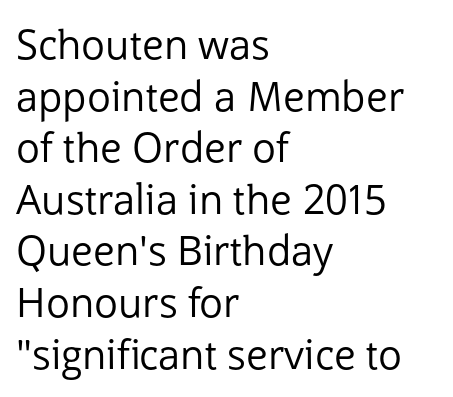
Type style note: lacks serifs. Regular leading. Upright lettering throughout. Which margin do the lines hug? The left one — the right edge is uneven.
